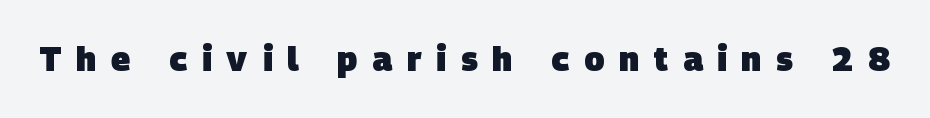
{"serif": "no", "bold": "yes", "weight": "heavy", "width": "normal", "stroke_contrast": "low", "x_height": "large", "monospaced": "no", "underline": "no", "letter_spacing": "wide", "letter_spacing_em": 0.45, "glyph_px": 33}
